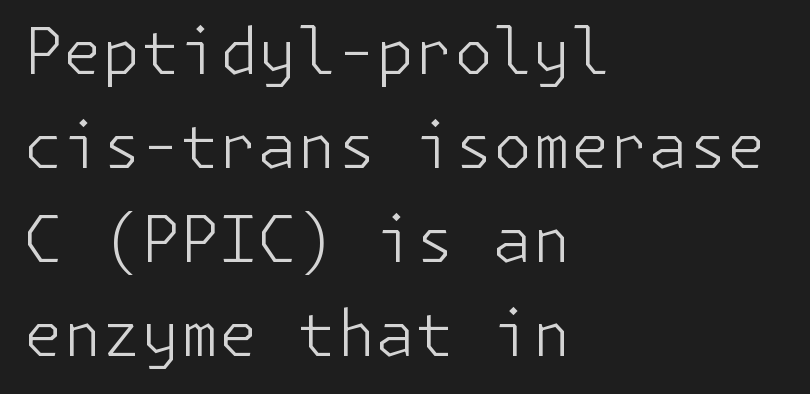
The image shows 63 px light sans-serif type, upright; set left-aligned, normal line spacing (1.49x), normal letter spacing, not underlined; low stroke contrast and a medium x-height.
